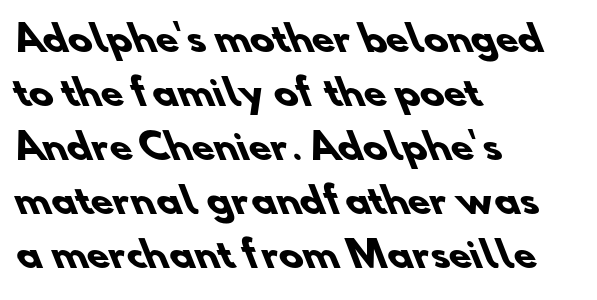
The image shows 36 px heavy sans-serif type; set left-aligned, normal line spacing (1.5x), normal letter spacing, not underlined; low stroke contrast and a small x-height.
